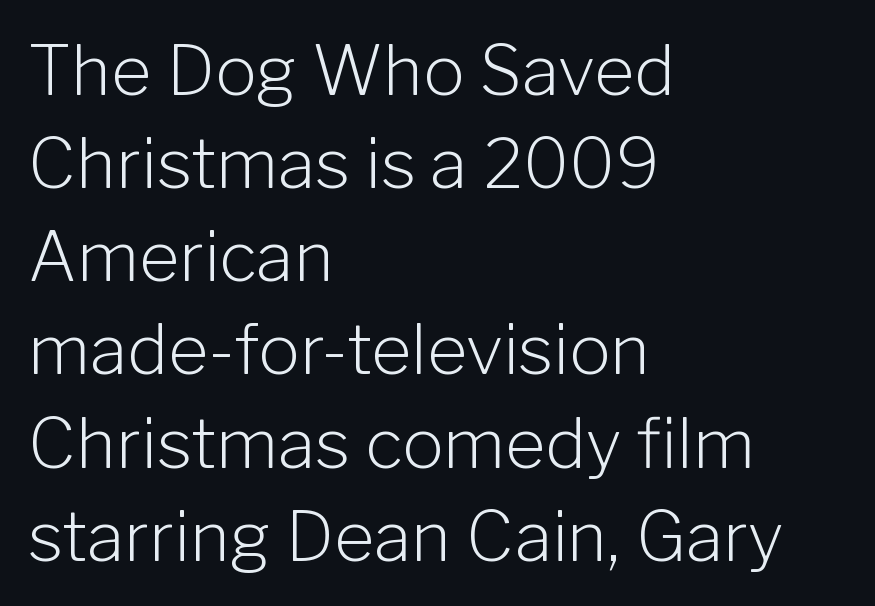
The image shows 69 px light sans-serif type, upright; set left-aligned, normal line spacing (1.35x), normal letter spacing, not underlined; low stroke contrast and a medium x-height.
